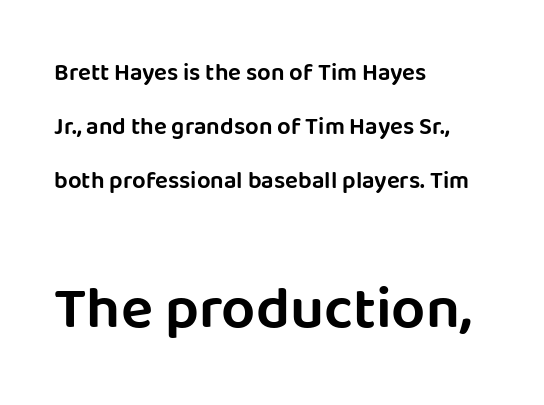
{"serif": "no", "italic": "no", "width": "normal", "stroke_contrast": "low", "x_height": "large", "monospaced": "no", "underline": "no", "align": "left", "line_spacing": "loose", "line_spacing_ratio": 2.25, "letter_spacing": "normal", "letter_spacing_em": 0.0, "larger_block": "second", "size_ratio": 2.5, "glyph_px": 60}
